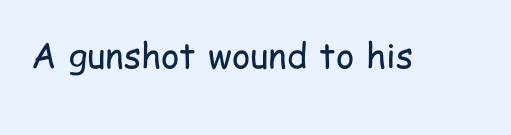
Vertical strokes here are truly vertical. Each letter keeps its own natural width here, so spacing adapts to shape. Tracking here is standard; glyphs follow each other at the usual distance. These lines are composed in type without serifs.
